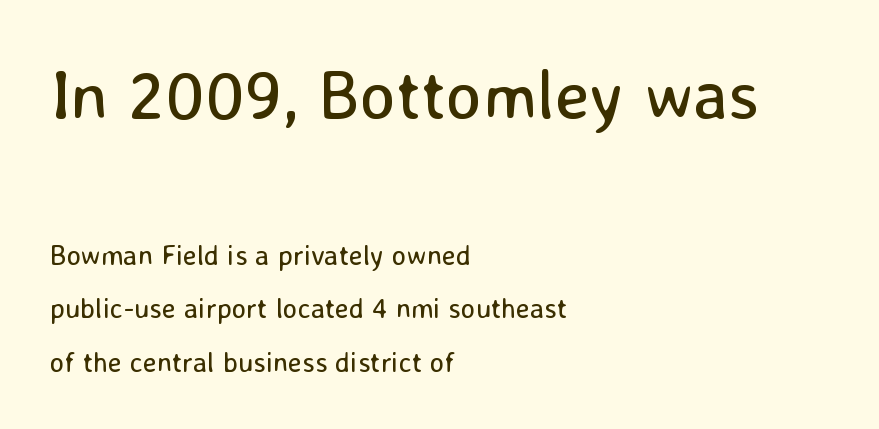
The strokes are not fattened; the text isn't bold. Is there any slant? The stems are plumb. The line texture is even and compact thanks to regular tracking. No feet cap the strokes, marking this as sans-serif type.
